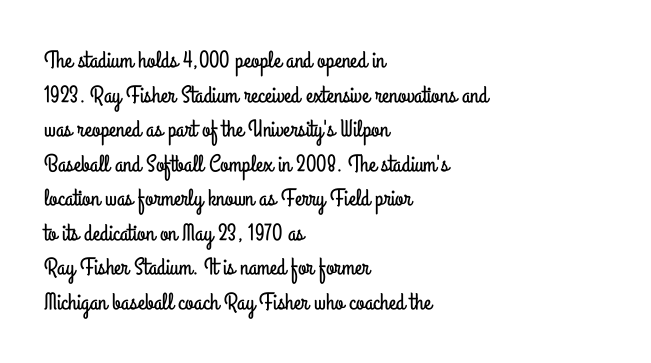
The image shows 24 px text type, upright; set left-aligned, normal line spacing (1.44x), normal letter spacing, not underlined.
